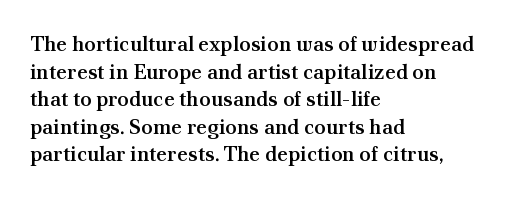
The image shows 21 px text type, upright; set left-aligned, normal line spacing (1.31x), normal letter spacing, not underlined.
